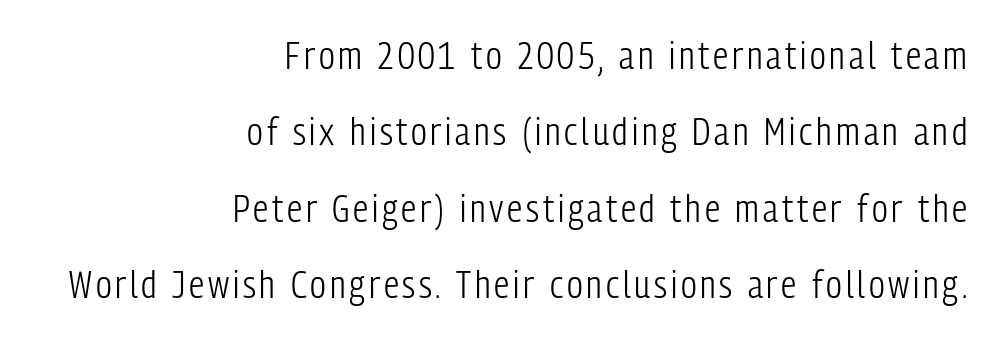
Q: Is the text bold? A: No.
Q: Is the text italic (slanted)? A: No, it is upright.
Q: Is the typeface a serif or a sans-serif typeface? A: Sans-serif.
Q: Is the text underlined? A: No.
Q: How is the paragraph aligned? A: Right-aligned.
Q: Is the spacing between lines tight, normal or loose? A: Loose.
Q: Width (condensed, normal, or wide)? A: Condensed.
Q: Stroke contrast? A: Low.
Q: x-height? A: Medium.
Q: Monospaced? A: No.
